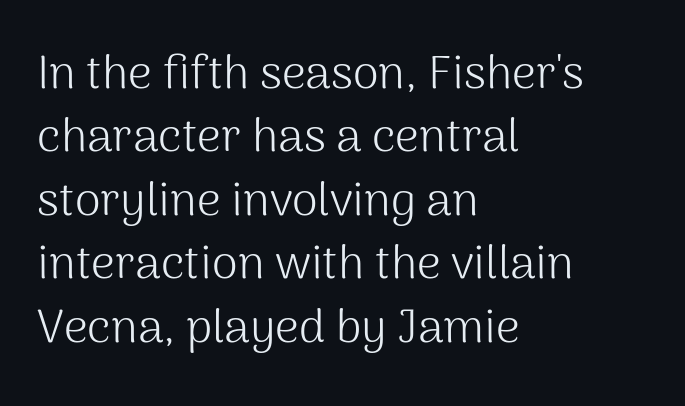
{"serif": "no", "italic": "no", "bold": "no", "weight": "light", "width": "normal", "stroke_contrast": "medium", "x_height": "medium", "monospaced": "no", "underline": "no", "align": "left", "line_spacing": "normal", "line_spacing_ratio": 1.35, "letter_spacing": "normal", "letter_spacing_em": 0.0, "glyph_px": 47}
